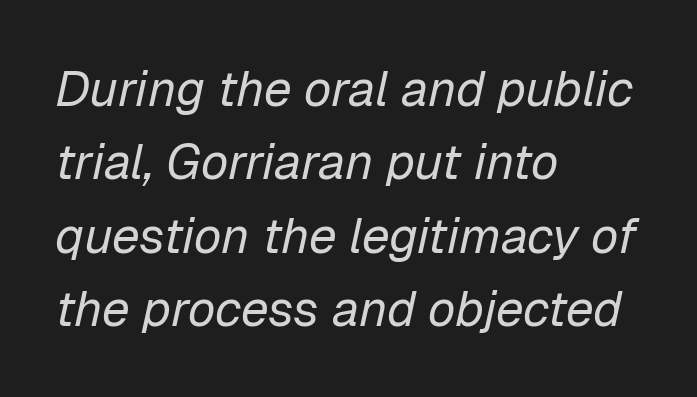
The image shows 50 px regular-weight type, italic (leaning right); set left-aligned, normal line spacing (1.47x), normal letter spacing, not underlined; low stroke contrast and a medium x-height.
